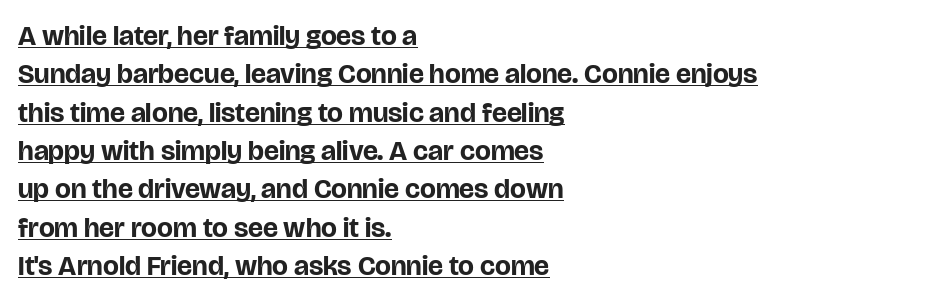
You can see a thin bar hugging the bottom of the glyphs. These lines keep a tight, regular rhythm from letter to letter. Layout note: lines flush left. The face used here is proportionally spaced, like ordinary book or web type. The designer left line spacing at the default.
